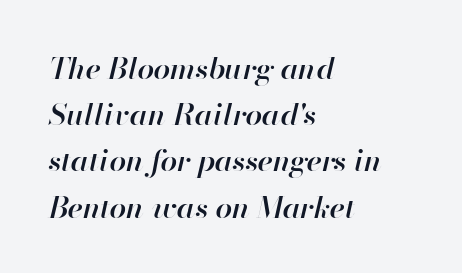
{"italic": "yes", "lean": "right", "slant_degrees": 13, "bold": "semi", "weight": "semibold", "width": "normal", "stroke_contrast": "high", "x_height": "small", "monospaced": "no", "underline": "no", "align": "left", "line_spacing": "normal", "line_spacing_ratio": 1.54, "letter_spacing": "normal", "letter_spacing_em": 0.0, "glyph_px": 30}
